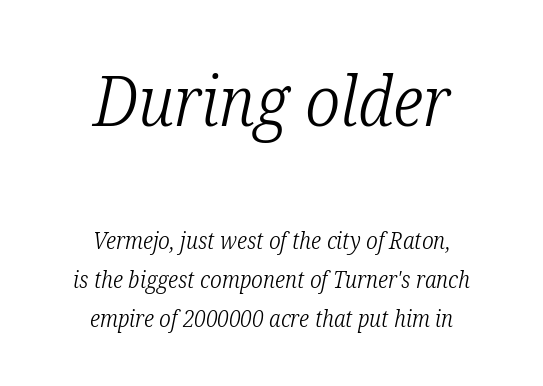
The strokes are not fattened; the text isn't bold. Does extra space separate the letters? No, they use regular spacing. Both edges are ragged and mirror each other, which tells us the setting is centered. The typeface chosen for these lines features serifs. Honestly, the row spacing looks completely unremarkable.
